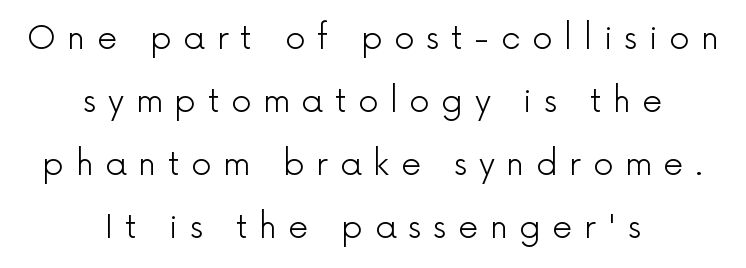
The image shows 32 px light sans-serif type, upright; set centered, loose line spacing (1.97x), unusually wide letter spacing (+0.36 em), not underlined; a medium x-height.
